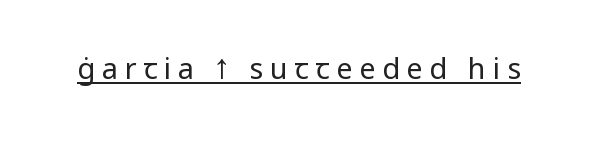
{"serif": "no", "italic": "no", "bold": "no", "weight": "regular", "width": "normal", "stroke_contrast": "low", "x_height": "medium", "monospaced": "no", "underline": "yes", "letter_spacing": "wide", "letter_spacing_em": 0.23, "glyph_px": 29}
